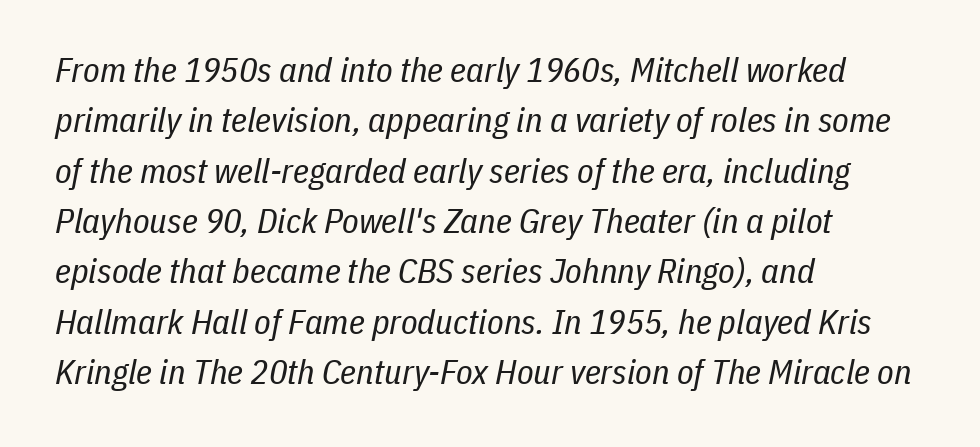
You can tell it's italic because the verticals aren't actually vertical. This sample uses plain, unmodified letter spacing. This reads as an unemphasized weight, regular at the heaviest. You could not count columns in this text — the font is proportionally spaced. The rows are spaced the way most documents space them.
